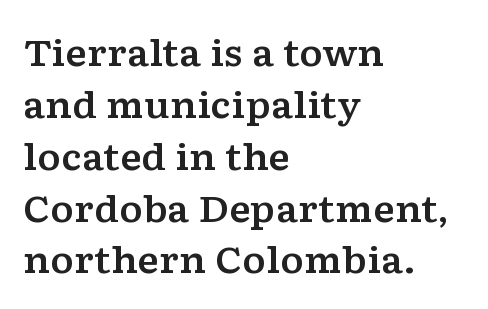
Q: Is the text italic (slanted)? A: No, it is upright.
Q: Is the typeface a serif or a sans-serif typeface? A: Serif.
Q: Is the text underlined? A: No.
Q: How is the paragraph aligned? A: Left-aligned.
Q: Is the spacing between letters normal or unusually wide? A: Normal.
Q: Is the spacing between lines tight, normal or loose? A: Normal.
Q: Width (condensed, normal, or wide)? A: Wide.
Q: Stroke contrast? A: Low.
Q: x-height? A: Medium.
Q: Monospaced? A: No.
